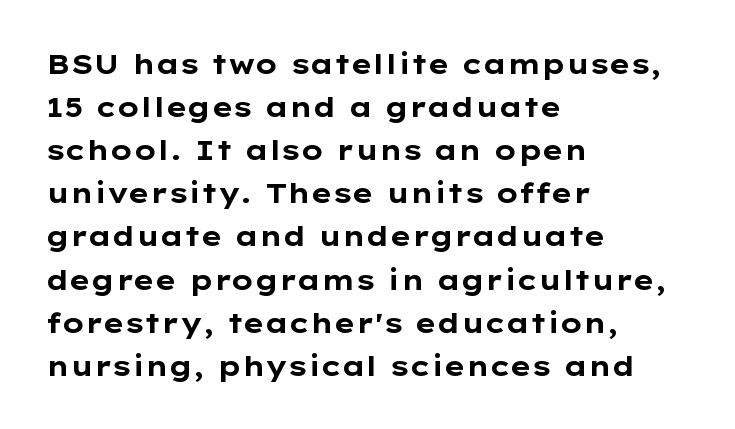
Q: Is the text bold? A: Yes.
Q: Is the text italic (slanted)? A: No, it is upright.
Q: Is the typeface a serif or a sans-serif typeface? A: Sans-serif.
Q: Is the text underlined? A: No.
Q: How is the paragraph aligned? A: Left-aligned.
Q: Is the spacing between letters normal or unusually wide? A: Normal.
Q: Is the spacing between lines tight, normal or loose? A: Normal.
Q: Width (condensed, normal, or wide)? A: Wide.
Q: Stroke contrast? A: Low.
Q: x-height? A: Medium.
Q: Monospaced? A: No.
